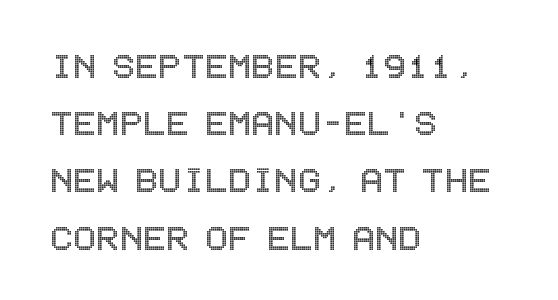
{"italic": "no", "width": "condensed", "x_height": "large", "underline": "no", "align": "left", "line_spacing": "normal", "line_spacing_ratio": 1.33, "letter_spacing": "normal", "letter_spacing_em": 0.0, "glyph_px": 43}
